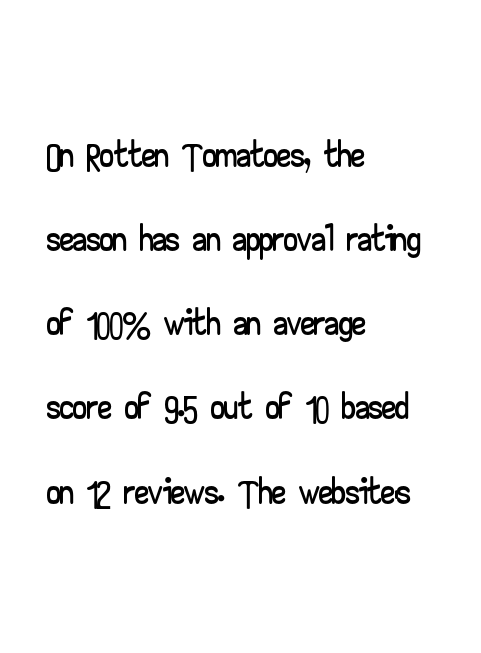
Q: Is the text italic (slanted)? A: No, it is upright.
Q: Is the typeface a serif or a sans-serif typeface? A: Sans-serif.
Q: Is the text underlined? A: No.
Q: How is the paragraph aligned? A: Left-aligned.
Q: Is the spacing between letters normal or unusually wide? A: Normal.
Q: Is the spacing between lines tight, normal or loose? A: Normal.
Q: Width (condensed, normal, or wide)? A: Wide.
Q: Stroke contrast? A: Low.
Q: x-height? A: Small.
Q: Monospaced? A: No.
